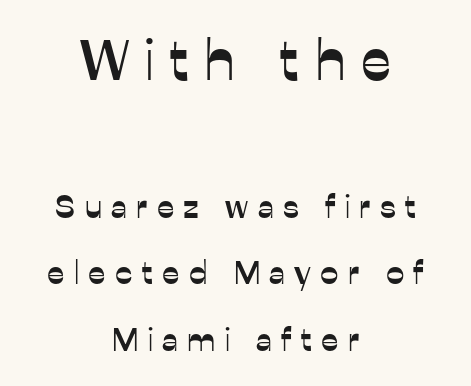
{"serif": "no", "italic": "no", "width": "normal", "stroke_contrast": "low", "x_height": "medium", "monospaced": "no", "underline": "no", "align": "center", "line_spacing": "loose", "line_spacing_ratio": 2.02, "letter_spacing": "wide", "letter_spacing_em": 0.28, "larger_block": "first", "size_ratio": 1.73, "glyph_px": 57}
